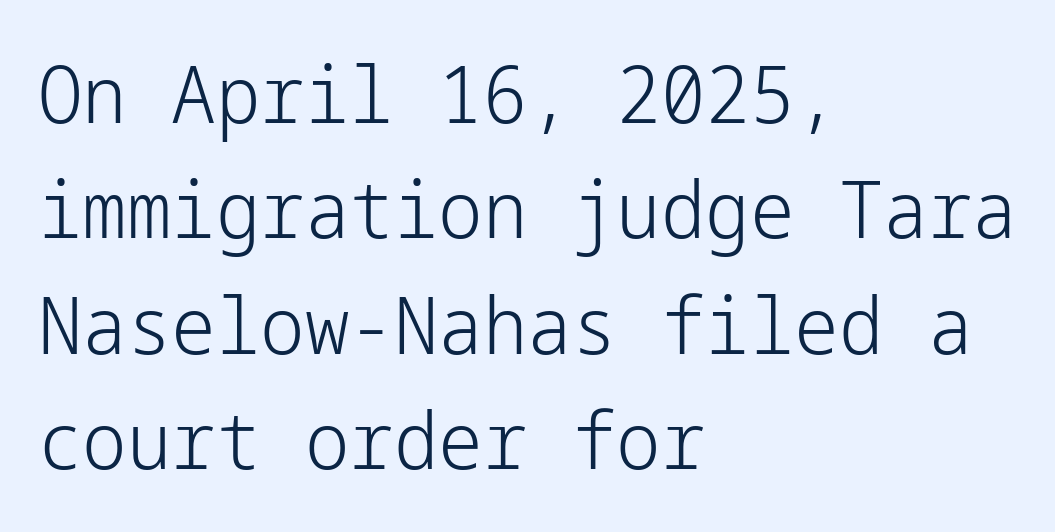
The image shows 79 px light sans-serif type, upright; set left-aligned, normal line spacing (1.46x), normal letter spacing, not underlined; low stroke contrast and a medium x-height.
